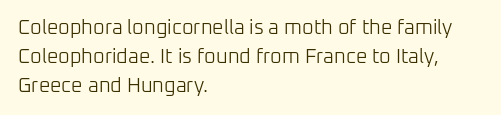
Vertical strokes here are truly vertical. The typesetting does not lean heavy: it is not bold. These lines keep a tight, regular rhythm from letter to letter. Anything drawn beneath the words? Only blank space. The designer left line spacing at the default. Caption: multi-line text, flush left, ragged right.
